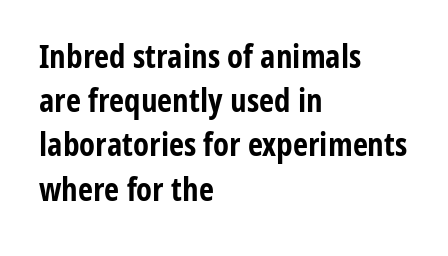
{"serif": "no", "italic": "no", "bold": "yes", "weight": "bold", "width": "condensed", "stroke_contrast": "low", "x_height": "medium", "monospaced": "no", "underline": "no", "align": "left", "line_spacing": "normal", "line_spacing_ratio": 1.34, "letter_spacing": "normal", "letter_spacing_em": 0.0, "glyph_px": 33}
